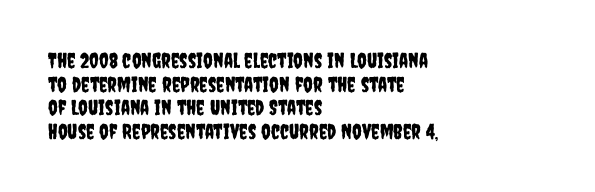
The image shows 21 px text type, upright; set left-aligned, tight line spacing (1.12x), normal letter spacing, not underlined.
